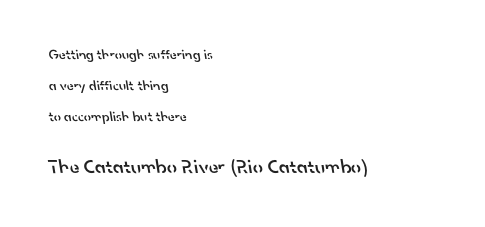
Q: Is the text bold? A: Semi-bold.
Q: Is the text underlined? A: No.
Q: How is the paragraph aligned? A: Left-aligned.
Q: Is the spacing between letters normal or unusually wide? A: Normal.
Q: Is the spacing between lines tight, normal or loose? A: Loose.
Q: Which block of text is set in a larger size, the first (top) or the second (bottom)? A: The second (bottom) one.
